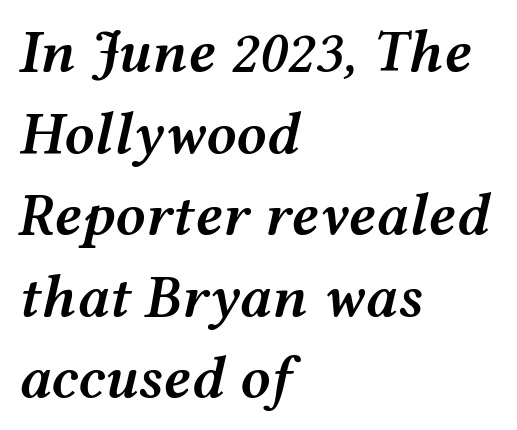
Characters are canted at an angle relative to the baseline's perpendicular. Short and long lines alike share a common starting point at left. The rendering uses natural spacing where letterforms have individual widths. A clean baseline with only descenders dipping below it.
